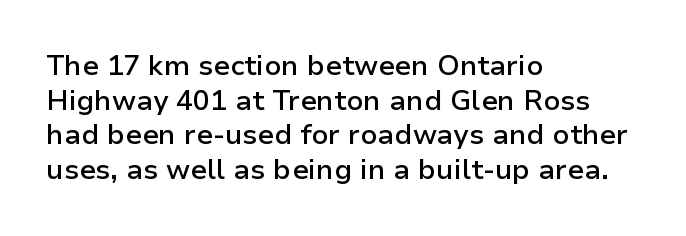
The specimen omits any rule beneath the text block's lines. The letters advance in unequal steps, a hallmark of proportional type. When letters stand straight like this, we call the style roman or upright. Heft: intermediate — a semibold.
